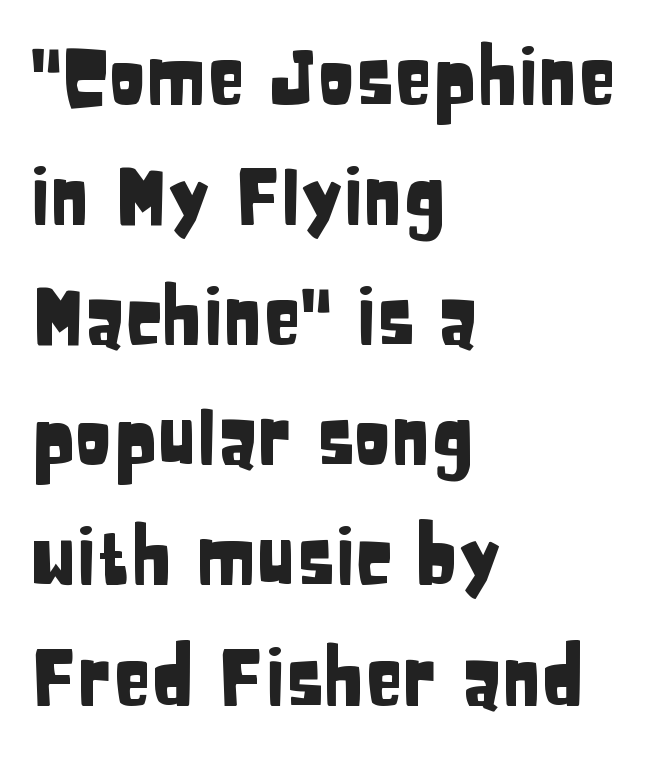
The image shows 77 px condensed sans-serif type, upright; set left-aligned, normal line spacing (1.56x), normal letter spacing, not underlined; low stroke contrast and a large x-height.
